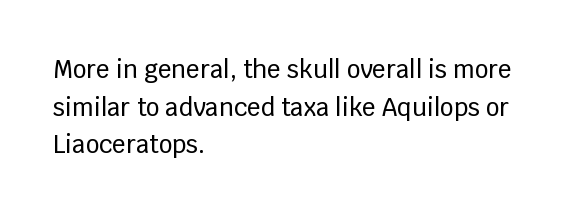
Students, observe: this is what conventionally led text looks like. When letters stand straight like this, we call the style roman or upright. Horizontally, the lines are justified to the leading edge only. The type is set solid horizontally, with unmodified tracking. The baseline area is clear.
